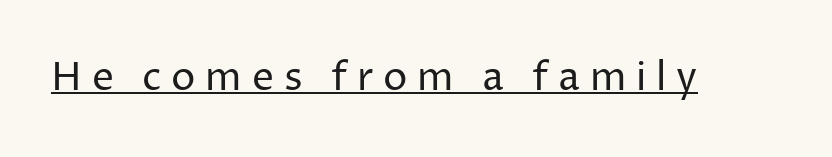
Q: Is the text bold? A: No.
Q: Is the text italic (slanted)? A: No, it is upright.
Q: Is the typeface a serif or a sans-serif typeface? A: Sans-serif.
Q: Is the text underlined? A: Yes.
Q: Is the spacing between letters normal or unusually wide? A: Unusually wide.
Q: Width (condensed, normal, or wide)? A: Normal.
Q: Stroke contrast? A: Low.
Q: x-height? A: Medium.
Q: Monospaced? A: No.
